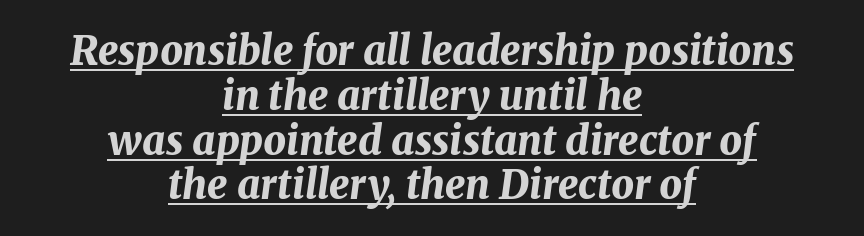
Q: Is the text bold? A: Yes.
Q: Is the text italic (slanted)? A: Yes, it leans right by about 8 degrees.
Q: Is the text underlined? A: Yes.
Q: How is the paragraph aligned? A: Centered.
Q: Is the spacing between letters normal or unusually wide? A: Normal.
Q: Is the spacing between lines tight, normal or loose? A: Tight.
Q: Width (condensed, normal, or wide)? A: Normal.
Q: Stroke contrast? A: Medium.
Q: x-height? A: Medium.
Q: Monospaced? A: No.
